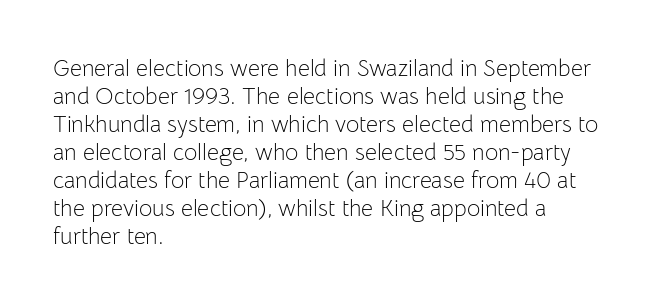
Every stem runs plumb, perpendicular to the baseline. Layout note: lines flush left. Decoration check: the copy has no underline. Short note: letters normally spaced.
